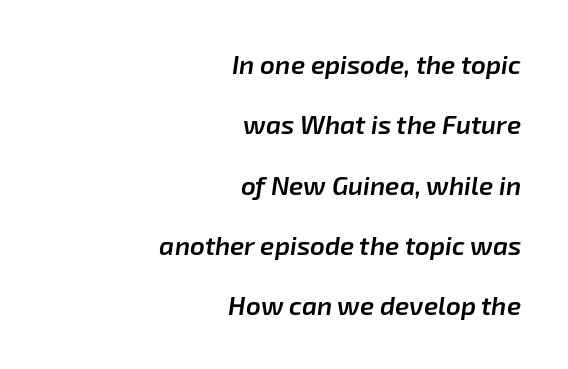
{"italic": "yes", "lean": "right", "slant_degrees": 8, "bold": "semi", "underline": "no", "align": "right", "line_spacing": "loose", "line_spacing_ratio": 2.32, "letter_spacing": "normal", "letter_spacing_em": 0.0, "glyph_px": 26}
